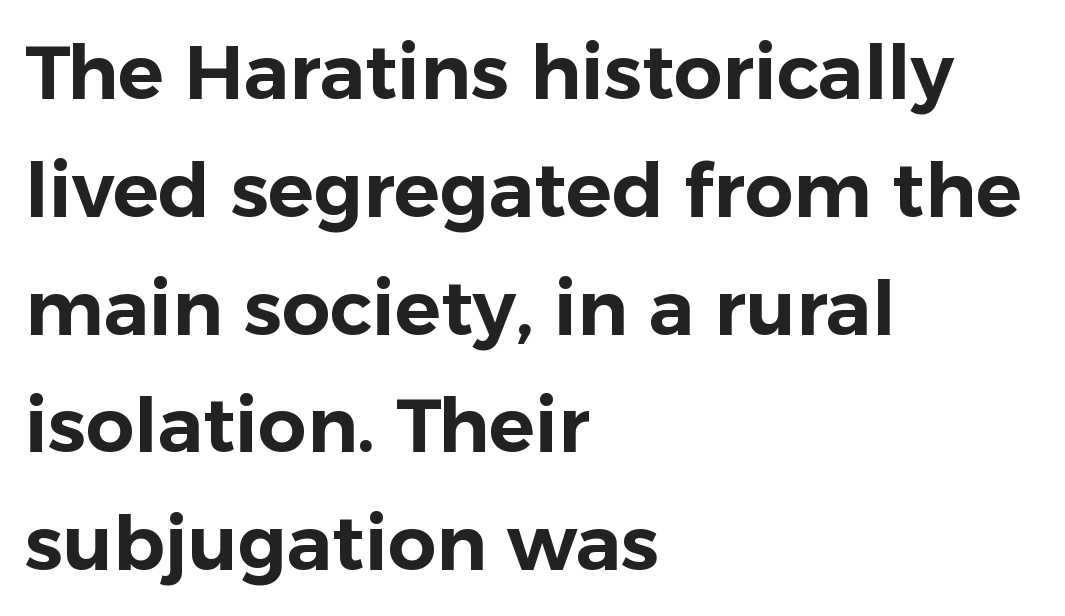
{"serif": "no", "italic": "no", "width": "normal", "stroke_contrast": "low", "x_height": "medium", "monospaced": "no", "underline": "no", "align": "left", "line_spacing": "normal", "line_spacing_ratio": 1.55, "letter_spacing": "normal", "letter_spacing_em": 0.0, "glyph_px": 76}
